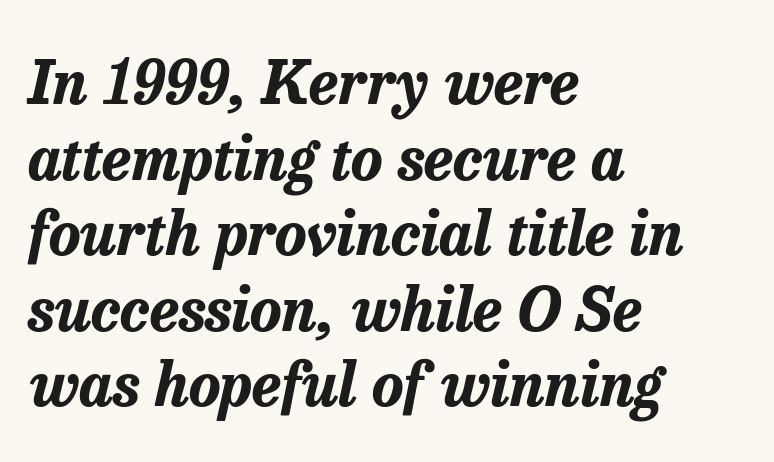
The image shows 60 px bold type, italic (leaning right); set left-aligned, normal line spacing (1.26x), normal letter spacing, not underlined; low stroke contrast and a medium x-height.
